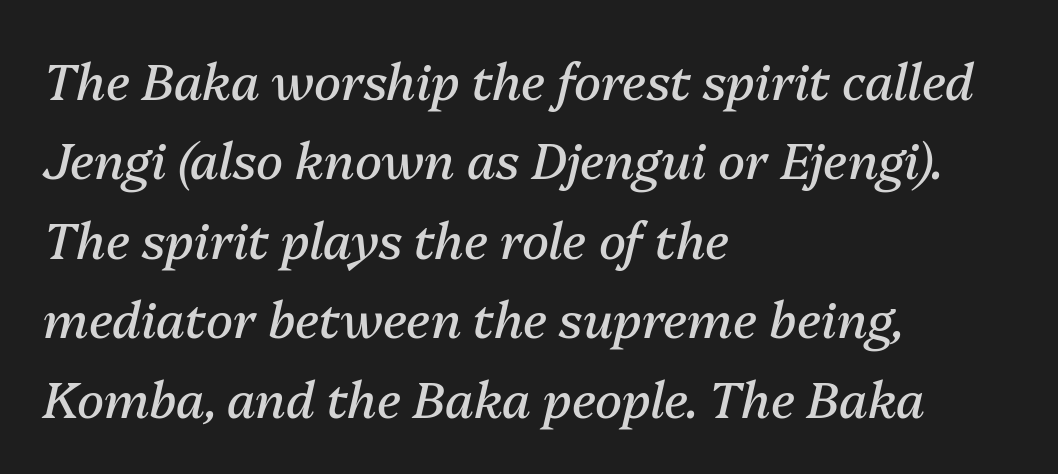
Q: Is the text bold? A: No.
Q: Is the text italic (slanted)? A: Yes, it leans right by about 13 degrees.
Q: Is the text underlined? A: No.
Q: How is the paragraph aligned? A: Left-aligned.
Q: Is the spacing between letters normal or unusually wide? A: Normal.
Q: Is the spacing between lines tight, normal or loose? A: Normal.
Q: Width (condensed, normal, or wide)? A: Normal.
Q: Stroke contrast? A: Medium.
Q: x-height? A: Medium.
Q: Monospaced? A: No.
